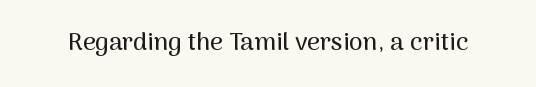
If you drew a line through each stem, it would be perfectly vertical. Characters follow at the spacing the type designer built in. The words here are not underlined.
